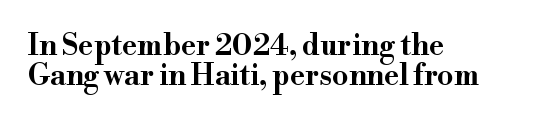
Q: Is the text italic (slanted)? A: No, it is upright.
Q: Is the typeface a serif or a sans-serif typeface? A: Serif.
Q: Is the text underlined? A: No.
Q: How is the paragraph aligned? A: Left-aligned.
Q: Is the spacing between letters normal or unusually wide? A: Normal.
Q: Is the spacing between lines tight, normal or loose? A: Tight.
Q: Width (condensed, normal, or wide)? A: Wide.
Q: Stroke contrast? A: High.
Q: x-height? A: Small.
Q: Monospaced? A: No.
